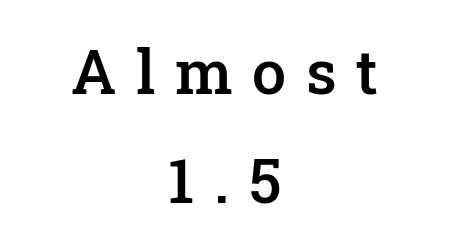
Q: Is the text bold? A: Semi-bold.
Q: Is the text italic (slanted)? A: No, it is upright.
Q: Is the typeface a serif or a sans-serif typeface? A: Serif.
Q: Is the text underlined? A: No.
Q: How is the paragraph aligned? A: Centered.
Q: Is the spacing between letters normal or unusually wide? A: Unusually wide.
Q: Width (condensed, normal, or wide)? A: Normal.
Q: Stroke contrast? A: Low.
Q: x-height? A: Medium.
Q: Monospaced? A: No.
